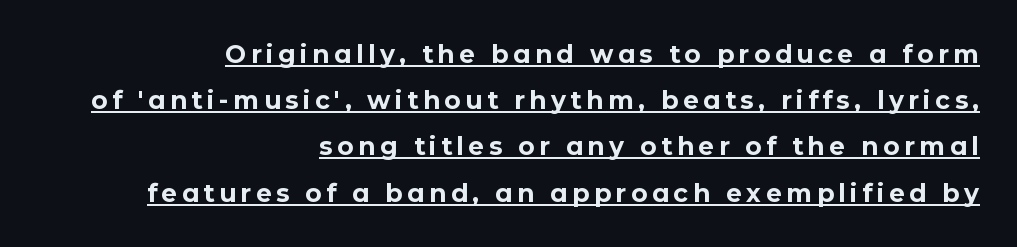
Every word sits above its own underline. Ordinary non-slanted type is in use. Caption: multi-line text, flush right, ragged left. This is heavy type, rendered in bold.
